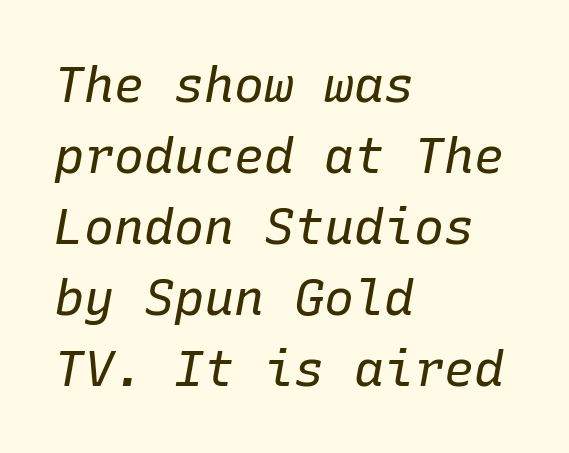
Regular leading. Every character sits at an angle, as italics do. The face looks like a standard text weight, possibly lighter. Nobody drew a line under any word here. Visually the block forms a straight wall on the left and a jagged coastline on the right. Default kerning and tracking; the words read as compact shapes.
